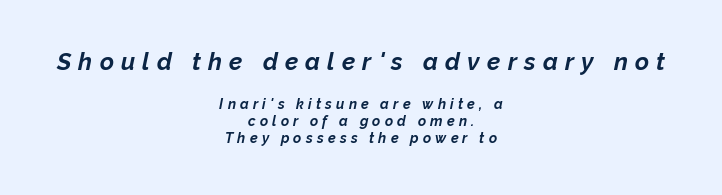
{"italic": "yes", "lean": "right", "slant_degrees": 12, "bold": "yes", "underline": "no", "align": "center", "line_spacing_ratio": 1.21, "letter_spacing": "wide", "letter_spacing_em": 0.3, "larger_block": "first", "size_ratio": 1.71, "glyph_px": 24}
